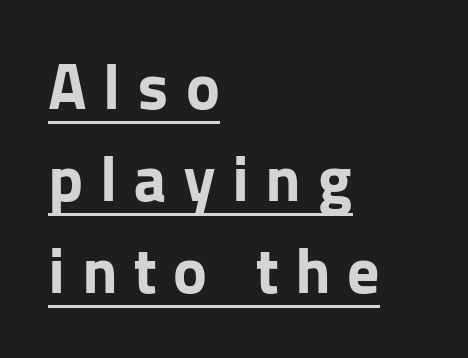
The image shows 64 px bold sans-serif type, upright; set left-aligned, normal line spacing (1.44x), unusually wide letter spacing (+0.26 em), underlined; low stroke contrast and a medium x-height.
